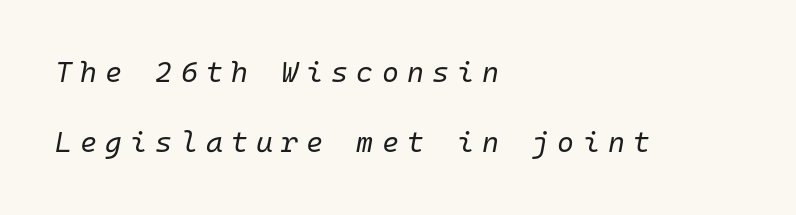
Q: Is the text bold? A: No.
Q: Is the text italic (slanted)? A: Yes, it leans right by about 10 degrees.
Q: Is the text underlined? A: No.
Q: How is the paragraph aligned? A: Left-aligned.
Q: Is the spacing between letters normal or unusually wide? A: Unusually wide.
Q: Is the spacing between lines tight, normal or loose? A: Loose.
Q: Width (condensed, normal, or wide)? A: Normal.
Q: Stroke contrast? A: Low.
Q: x-height? A: Medium.
Q: Monospaced? A: Yes.
